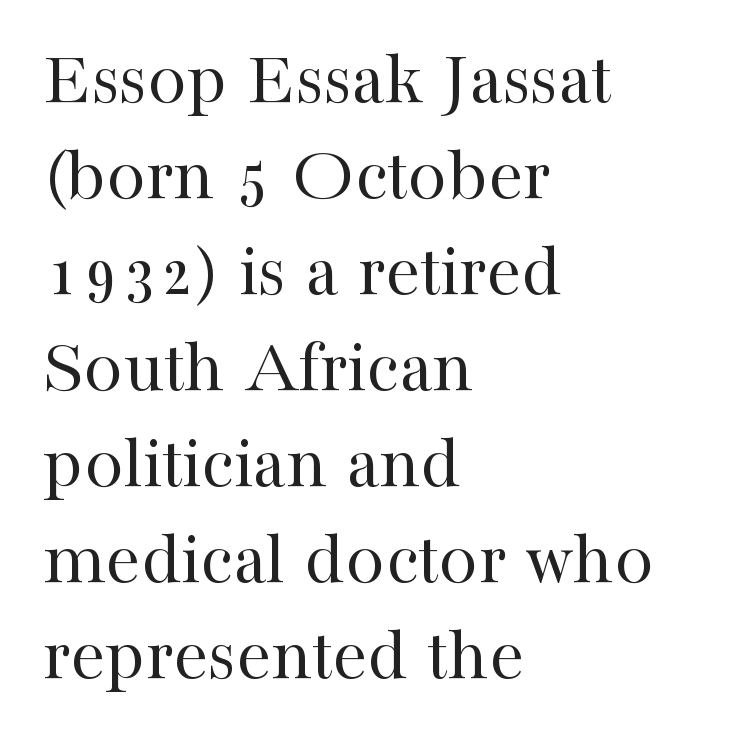
{"serif": "yes", "italic": "no", "bold": "no", "weight": "regular", "width": "normal", "stroke_contrast": "high", "x_height": "medium", "monospaced": "no", "underline": "no", "align": "left", "line_spacing_ratio": 1.23, "letter_spacing": "normal", "letter_spacing_em": 0.0, "glyph_px": 78}
